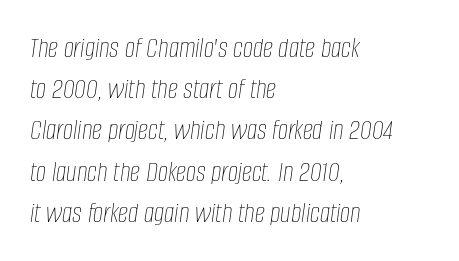
Just letters on the line, the space beneath them empty. This block has exactly the height ordinary leading produces. Short note: letters normally spaced. Line starts are locked; line ends wander.
